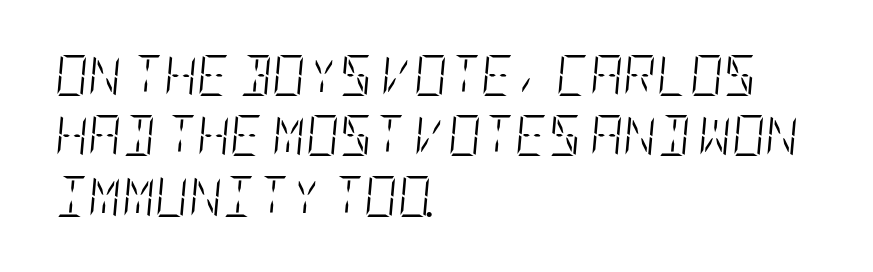
{"italic": "yes", "lean": "right", "slant_degrees": 5, "bold": "no", "weight": "light", "width": "condensed", "stroke_contrast": "low", "x_height": "large", "underline": "no", "align": "left", "line_spacing": "normal", "line_spacing_ratio": 1.47, "letter_spacing": "normal", "letter_spacing_em": 0.0, "glyph_px": 41}
